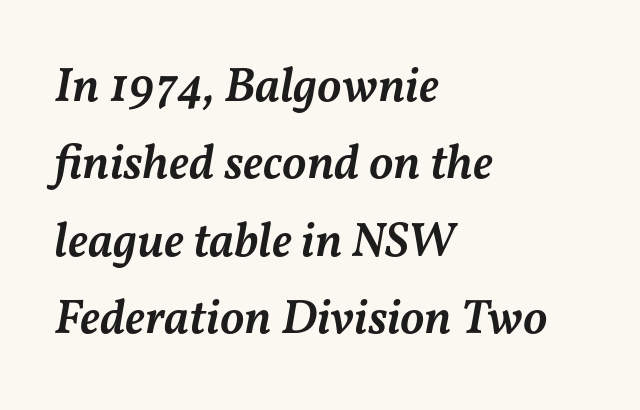
Q: Is the text bold? A: Semi-bold.
Q: Is the text italic (slanted)? A: Yes, it leans right by about 11 degrees.
Q: Is the text underlined? A: No.
Q: How is the paragraph aligned? A: Left-aligned.
Q: Is the spacing between letters normal or unusually wide? A: Normal.
Q: Is the spacing between lines tight, normal or loose? A: Normal.
Q: Width (condensed, normal, or wide)? A: Normal.
Q: Stroke contrast? A: Medium.
Q: x-height? A: Medium.
Q: Monospaced? A: No.
